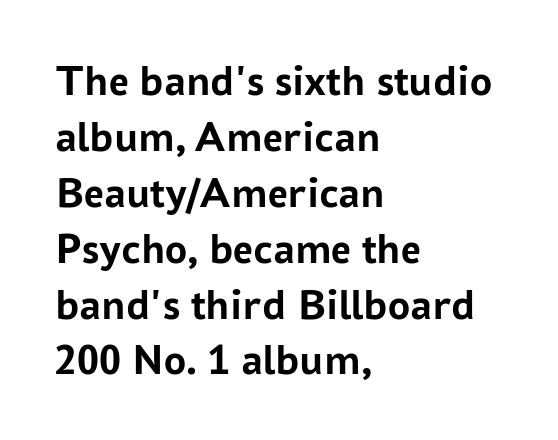
{"serif": "no", "italic": "no", "bold": "yes", "weight": "semibold", "width": "normal", "stroke_contrast": "low", "x_height": "medium", "monospaced": "no", "underline": "no", "align": "left", "line_spacing": "normal", "line_spacing_ratio": 1.27, "letter_spacing": "normal", "letter_spacing_em": 0.0, "glyph_px": 44}
